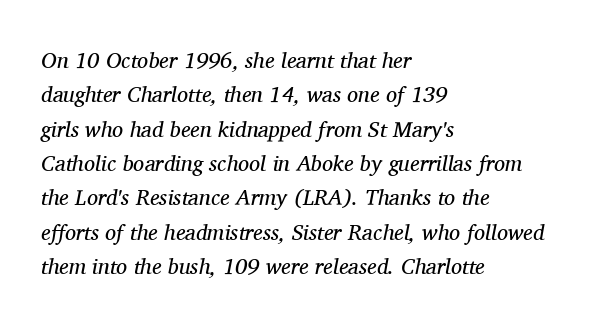
The image shows 22 px text type, italic (leaning right); set left-aligned, normal line spacing (1.56x), normal letter spacing, not underlined.
